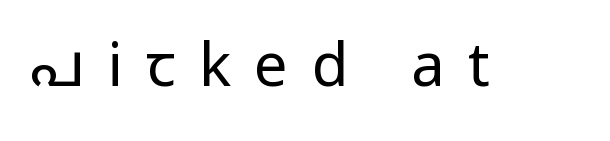
The image shows 60 px regular-weight, condensed sans-serif type, upright; set unusually wide letter spacing (+0.39 em), not underlined; low stroke contrast.
